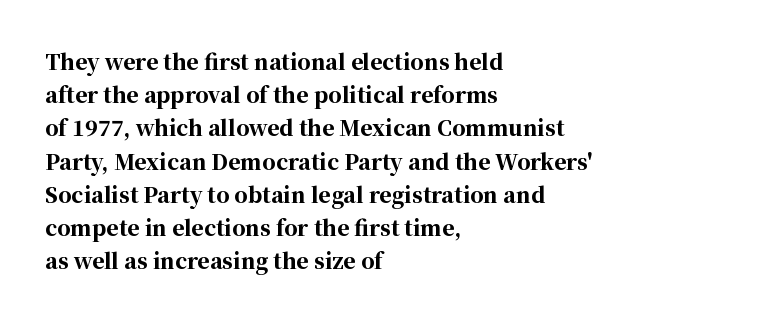
The font is running at its bold setting. Letters rest on an invisible, unmarked baseline. Students, note that the glyphs here touch the page at normal intervals. The rendering anchors every line to the left-hand side.
